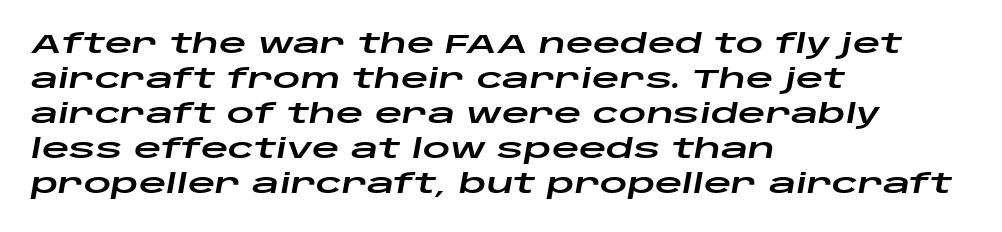
{"italic": "yes", "lean": "right", "slant_degrees": 10, "underline": "no", "align": "left", "line_spacing": "normal", "line_spacing_ratio": 1.3, "letter_spacing": "normal", "letter_spacing_em": 0.0, "glyph_px": 27}
